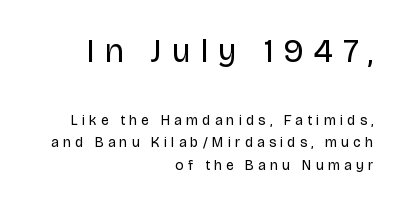
Q: Is the text bold? A: No.
Q: Is the text italic (slanted)? A: No, it is upright.
Q: Is the typeface a serif or a sans-serif typeface? A: Sans-serif.
Q: Is the text underlined? A: No.
Q: How is the paragraph aligned? A: Right-aligned.
Q: Is the spacing between letters normal or unusually wide? A: Unusually wide.
Q: Is the spacing between lines tight, normal or loose? A: Normal.
Q: Which block of text is set in a larger size, the first (top) or the second (bottom)? A: The first (top) one.
Q: Width (condensed, normal, or wide)? A: Normal.
Q: Stroke contrast? A: Low.
Q: x-height? A: Large.
Q: Monospaced? A: No.
